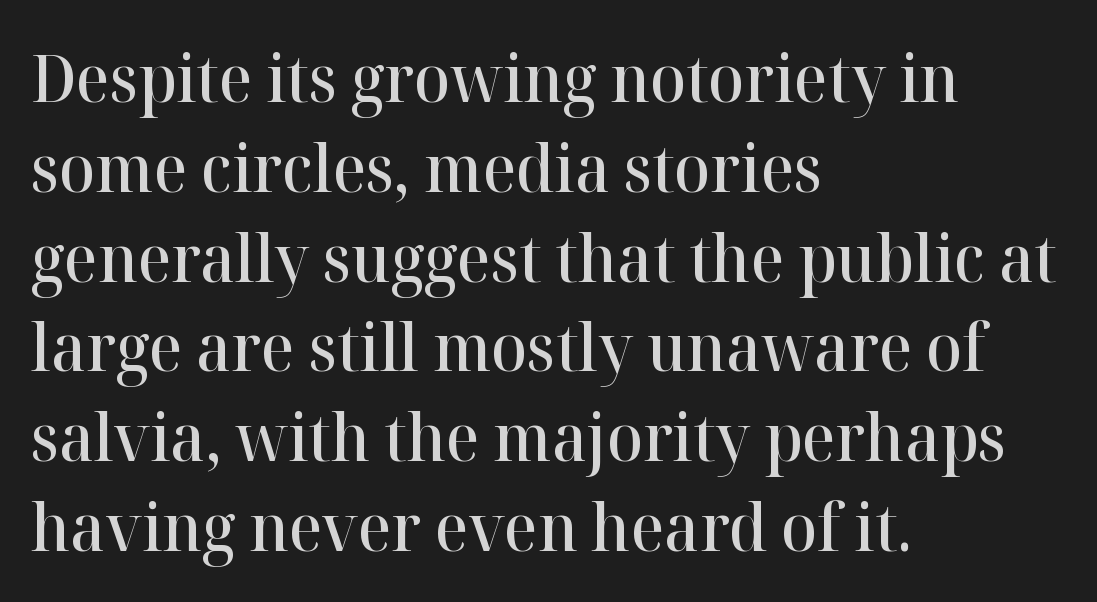
The compositor pushed each line to the left boundary. The passage shown is typeset with a serif family. The foot of each line stays bare and open. The rendering uses natural spacing where letterforms have individual widths. Glyph-to-glyph distance matches everyday printed text. Compared with typical paragraphs, the rows here are spaced about the same.
